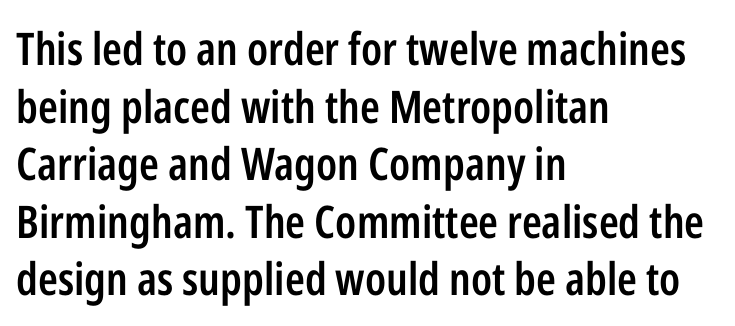
{"serif": "no", "italic": "no", "bold": "semi", "weight": "semibold", "width": "condensed", "stroke_contrast": "low", "x_height": "medium", "monospaced": "no", "underline": "no", "align": "left", "line_spacing": "normal", "line_spacing_ratio": 1.28, "letter_spacing": "normal", "letter_spacing_em": 0.0, "glyph_px": 45}
